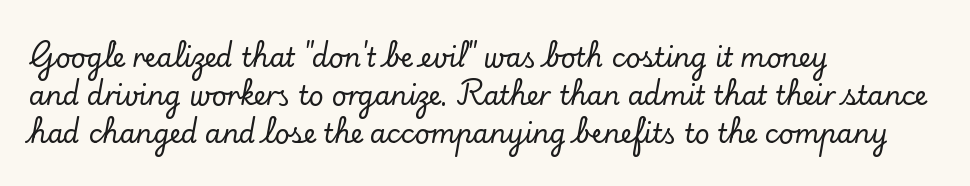
Q: Is the text italic (slanted)? A: Yes.
Q: Is the text underlined? A: No.
Q: How is the paragraph aligned? A: Left-aligned.
Q: Is the spacing between letters normal or unusually wide? A: Normal.
Q: Is the spacing between lines tight, normal or loose? A: Normal.
